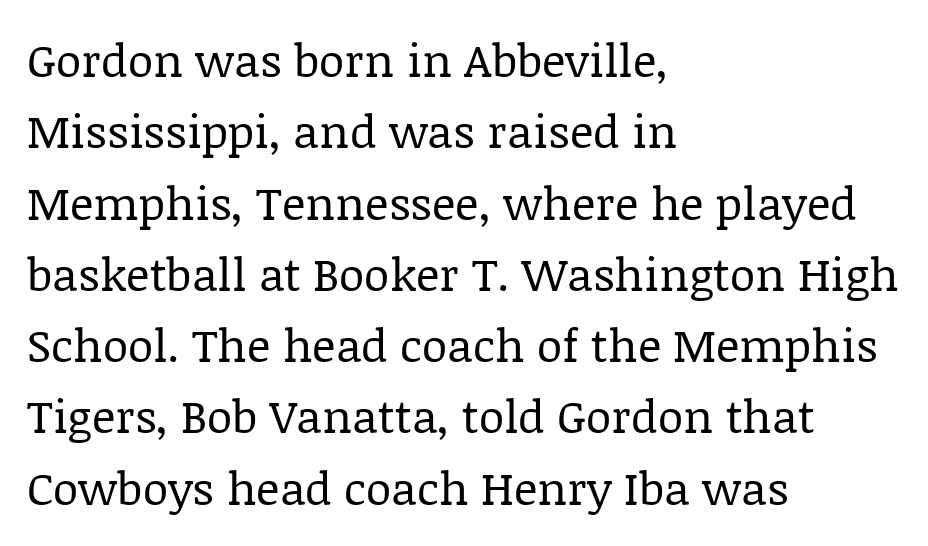
Q: Is the text bold? A: No.
Q: Is the text italic (slanted)? A: No, it is upright.
Q: Is the typeface a serif or a sans-serif typeface? A: Serif.
Q: Is the text underlined? A: No.
Q: How is the paragraph aligned? A: Left-aligned.
Q: Is the spacing between letters normal or unusually wide? A: Normal.
Q: Is the spacing between lines tight, normal or loose? A: Normal.
Q: Width (condensed, normal, or wide)? A: Normal.
Q: Stroke contrast? A: Low.
Q: x-height? A: Large.
Q: Monospaced? A: No.
